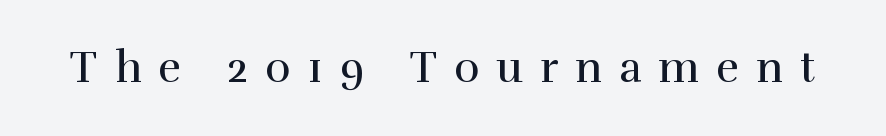
The image shows 43 px regular-weight serif type, upright; set unusually wide letter spacing (+0.4 em), not underlined; a medium x-height.
